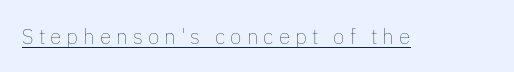
{"italic": "no", "bold": "no", "underline": "yes", "letter_spacing": "wide", "letter_spacing_em": 0.24, "glyph_px": 21}
